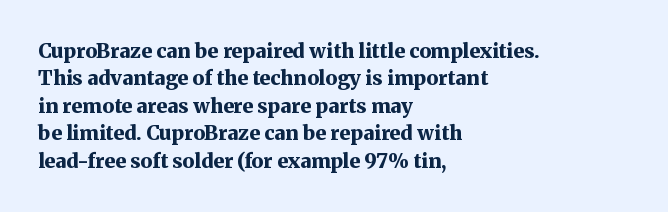
Q: Is the text bold? A: Yes.
Q: Is the text italic (slanted)? A: No, it is upright.
Q: Is the text underlined? A: No.
Q: How is the paragraph aligned? A: Left-aligned.
Q: Is the spacing between letters normal or unusually wide? A: Normal.
Q: Is the spacing between lines tight, normal or loose? A: Normal.
